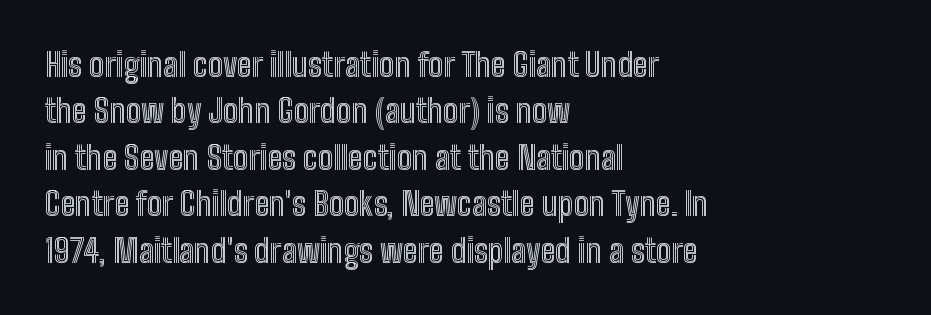
{"italic": "no", "width": "condensed", "x_height": "medium", "monospaced": "no", "underline": "no", "align": "left", "line_spacing": "normal", "line_spacing_ratio": 1.45, "letter_spacing": "normal", "letter_spacing_em": 0.0, "glyph_px": 32}
